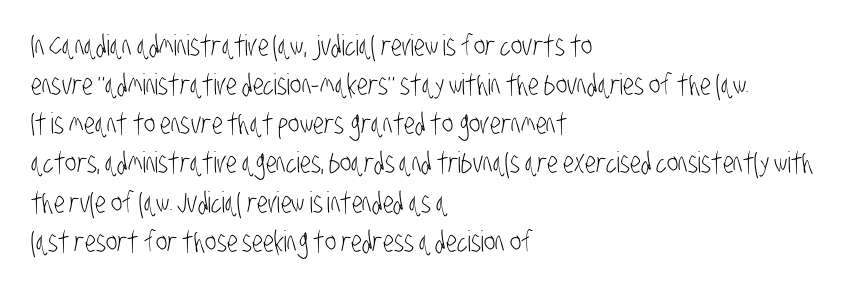
The text was rendered using a sans face with plain stroke endings. A light-to-regular cut is what we see here. Look at the tracking — it's just the regular setting, nothing added. Normally led — the rows are evenly, conventionally spaced. The rendering anchors every line to the left-hand side.
